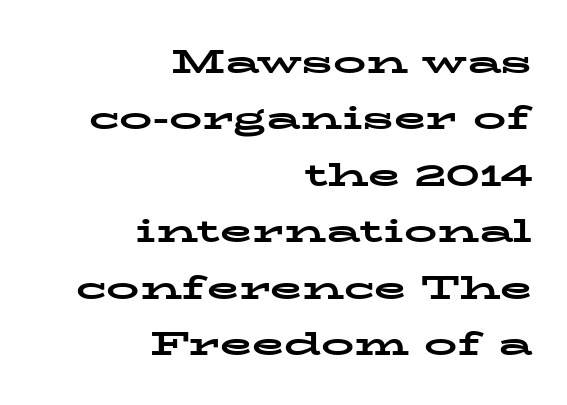
Proportional: the letters do not fall into vertical columns. The rendering keeps characters at their native spacing. Words float on clear page, feet unadorned. Ascenders rise straight up at ninety degrees. Weight check: bold — yes, fully. Teacher's note: observe the even right margin — that is flush-right alignment.
